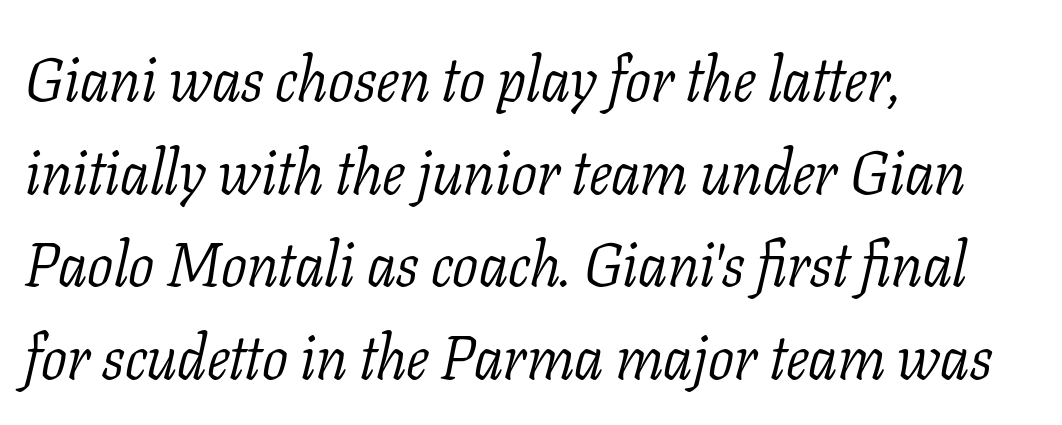
{"serif": "yes", "italic": "yes", "lean": "right", "slant_degrees": 11, "bold": "no", "weight": "light", "width": "normal", "stroke_contrast": "low", "x_height": "medium", "monospaced": "no", "underline": "no", "align": "left", "line_spacing": "normal", "line_spacing_ratio": 1.52, "letter_spacing": "normal", "letter_spacing_em": 0.0, "glyph_px": 61}
